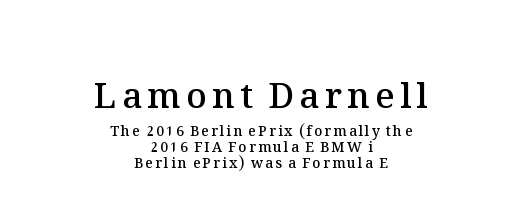
Q: Is the text bold? A: Semi-bold.
Q: Is the text italic (slanted)? A: No, it is upright.
Q: Is the text underlined? A: No.
Q: How is the paragraph aligned? A: Centered.
Q: Is the spacing between lines tight, normal or loose? A: Tight.
Q: Which block of text is set in a larger size, the first (top) or the second (bottom)? A: The first (top) one.
Q: Width (condensed, normal, or wide)? A: Normal.
Q: Stroke contrast? A: Medium.
Q: x-height? A: Medium.
Q: Monospaced? A: No.
